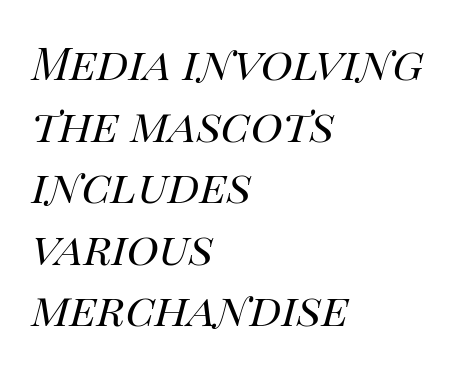
Spacing verdict: proportional, widths tailored to each character. This is oblique type, the kind used for emphasis or titles. Is the letter spacing exaggerated? No — it looks like the ordinary default. Decoration check: the copy has no underline.
